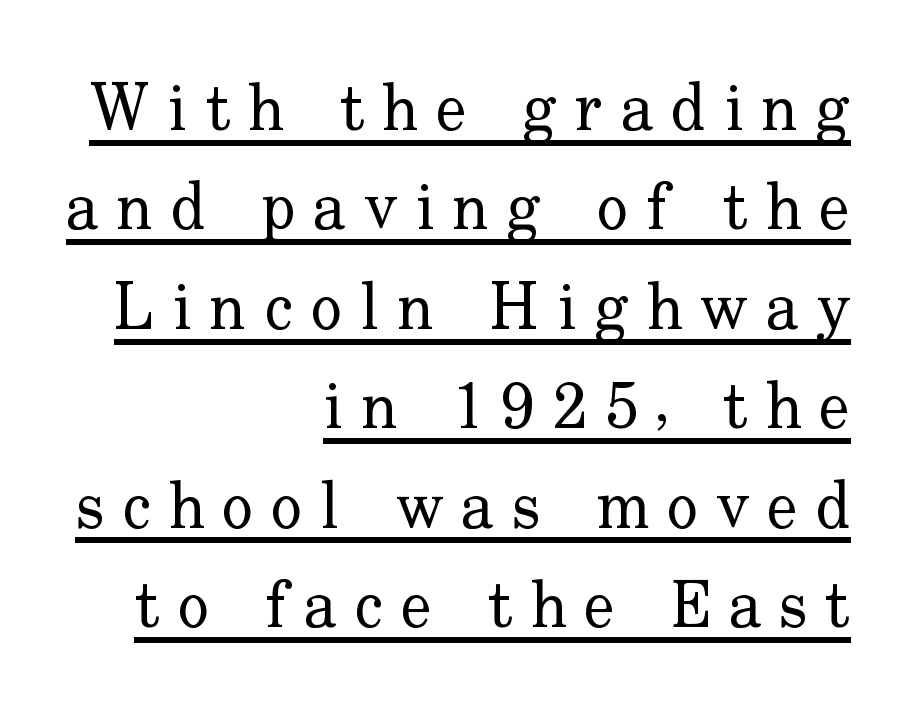
Q: Is the text bold? A: No.
Q: Is the text italic (slanted)? A: No, it is upright.
Q: Is the typeface a serif or a sans-serif typeface? A: Serif.
Q: Is the text underlined? A: Yes.
Q: How is the paragraph aligned? A: Right-aligned.
Q: Is the spacing between letters normal or unusually wide? A: Unusually wide.
Q: Is the spacing between lines tight, normal or loose? A: Normal.
Q: Width (condensed, normal, or wide)? A: Normal.
Q: Stroke contrast? A: Low.
Q: x-height? A: Small.
Q: Monospaced? A: No.
